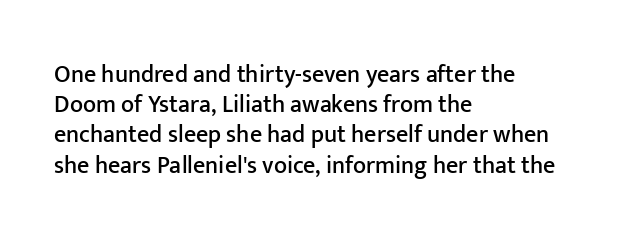
The image shows 24 px text type, upright; set left-aligned, normal line spacing (1.26x), normal letter spacing, not underlined.
